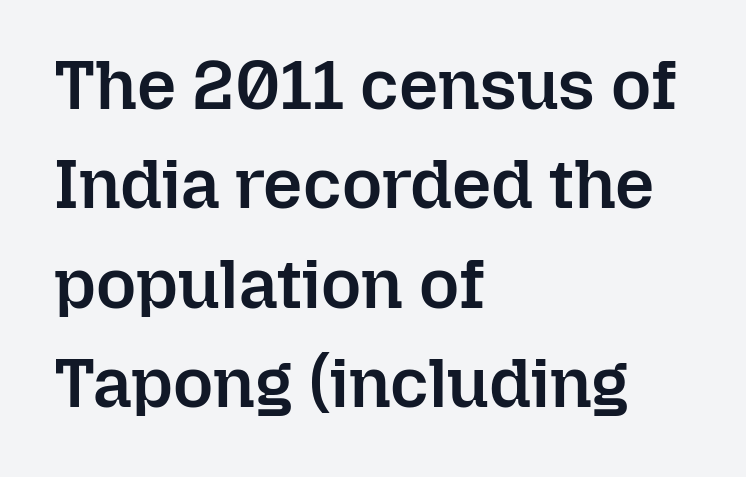
{"italic": "no", "bold": "semi", "weight": "semibold", "width": "normal", "stroke_contrast": "low", "x_height": "medium", "monospaced": "no", "underline": "no", "align": "left", "line_spacing": "normal", "line_spacing_ratio": 1.44, "letter_spacing": "normal", "letter_spacing_em": 0.0, "glyph_px": 69}
